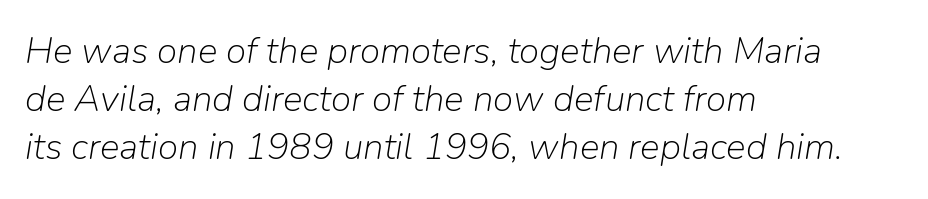
Q: Is the text bold? A: No.
Q: Is the text italic (slanted)? A: Yes, it leans right by about 9 degrees.
Q: Is the text underlined? A: No.
Q: How is the paragraph aligned? A: Left-aligned.
Q: Is the spacing between letters normal or unusually wide? A: Normal.
Q: Is the spacing between lines tight, normal or loose? A: Normal.
Q: Width (condensed, normal, or wide)? A: Normal.
Q: Stroke contrast? A: Low.
Q: x-height? A: Medium.
Q: Monospaced? A: No.
